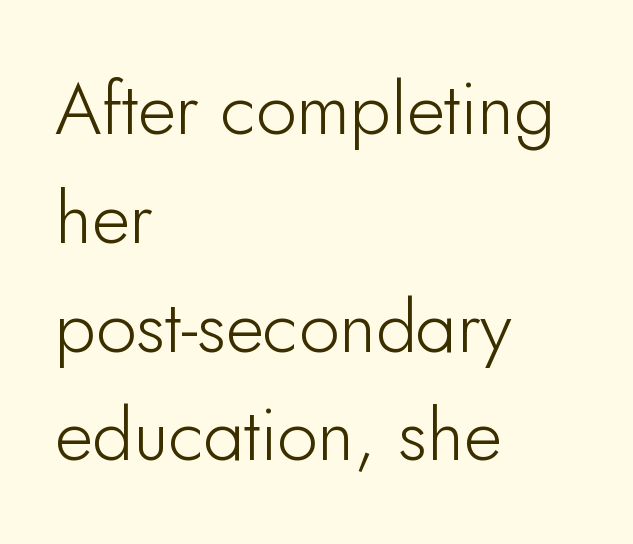
{"serif": "no", "italic": "no", "width": "normal", "stroke_contrast": "low", "x_height": "small", "monospaced": "no", "underline": "no", "align": "left", "line_spacing": "normal", "line_spacing_ratio": 1.49, "letter_spacing": "normal", "letter_spacing_em": 0.0, "glyph_px": 73}
